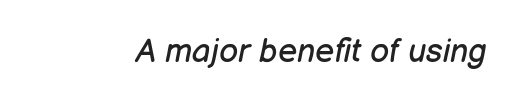
Q: Is the text bold? A: No.
Q: Is the text italic (slanted)? A: Yes, it leans right by about 12 degrees.
Q: Is the text underlined? A: No.
Q: Is the spacing between letters normal or unusually wide? A: Normal.
Q: Width (condensed, normal, or wide)? A: Normal.
Q: Stroke contrast? A: Low.
Q: x-height? A: Medium.
Q: Monospaced? A: No.
